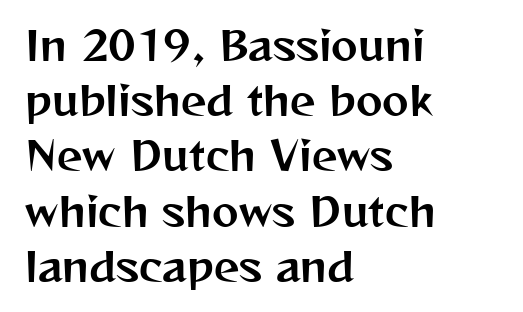
{"serif": "no", "italic": "no", "width": "normal", "stroke_contrast": "medium", "x_height": "medium", "monospaced": "no", "underline": "no", "align": "left", "line_spacing": "normal", "line_spacing_ratio": 1.38, "letter_spacing": "normal", "letter_spacing_em": 0.0, "glyph_px": 40}
